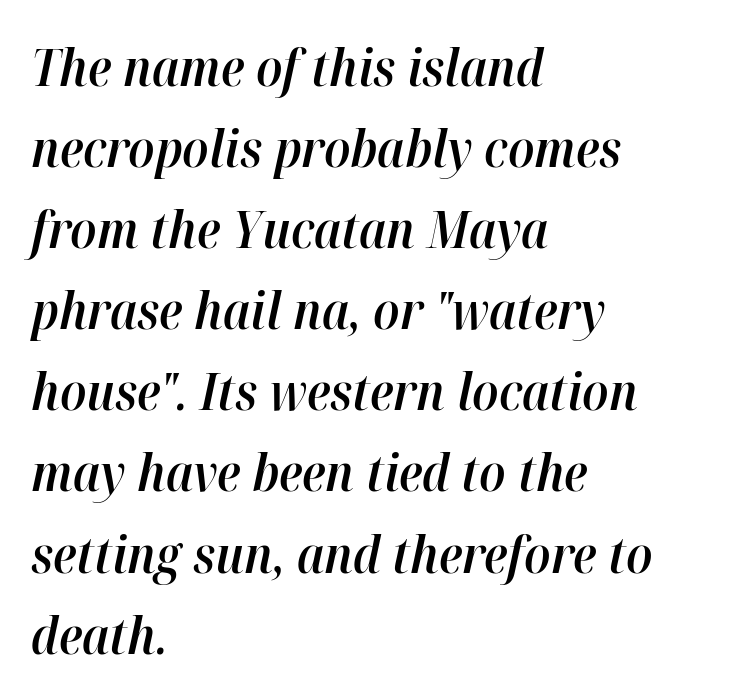
The image shows 51 px semibold type, italic (leaning right); set left-aligned, normal line spacing (1.59x), normal letter spacing, not underlined; high stroke contrast and a medium x-height.
